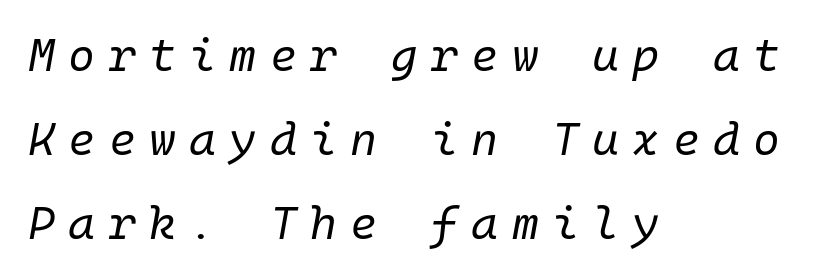
The image shows 46 px regular-weight type, italic (leaning right); set left-aligned, line spacing 1.83x, unusually wide letter spacing (+0.29 em), not underlined; low stroke contrast and a medium x-height.
